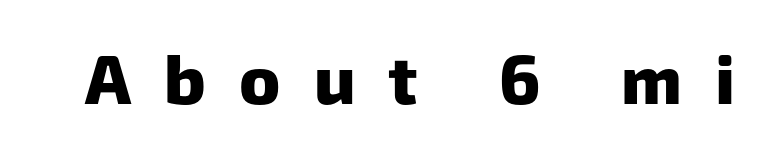
{"serif": "no", "bold": "yes", "weight": "heavy", "width": "normal", "stroke_contrast": "low", "x_height": "medium", "monospaced": "no", "underline": "no", "letter_spacing": "wide", "letter_spacing_em": 0.48, "glyph_px": 69}
